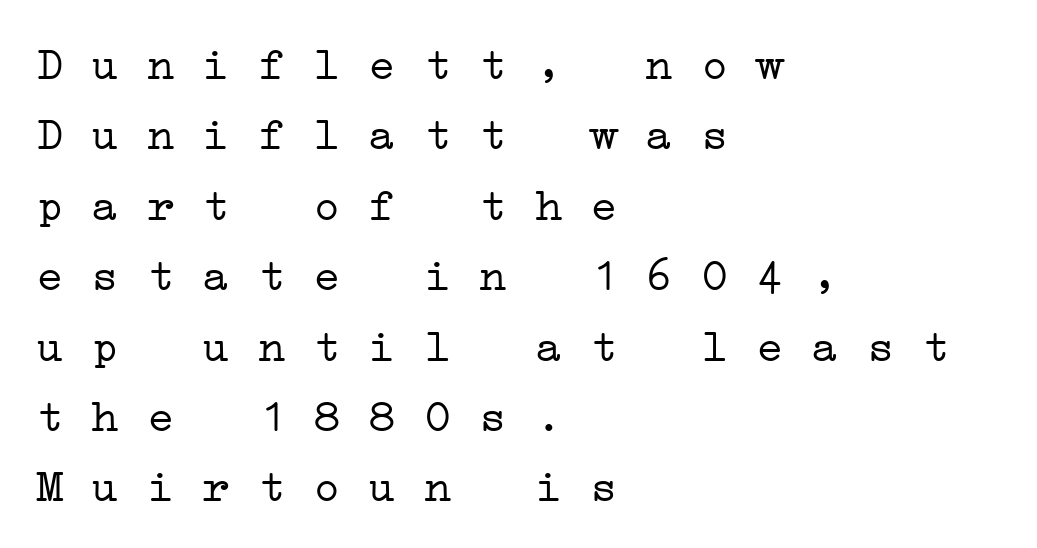
These lines are composed in type with serifs. Is this a fixed-width face? Yes — each glyph sits in an identical cell. Vertical spacing — default. Observe the ordinary spacing: letters are neighbours, not strangers. Summary of weight: not heavy and not bold.
